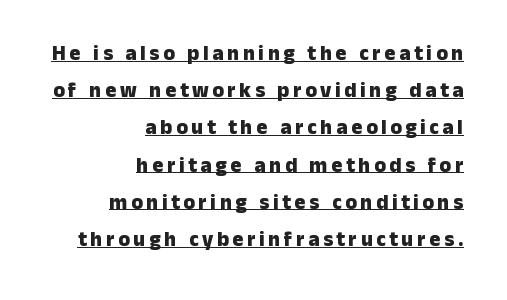
Q: Is the text bold? A: Yes.
Q: Is the text italic (slanted)? A: No, it is upright.
Q: Is the text underlined? A: Yes.
Q: How is the paragraph aligned? A: Right-aligned.
